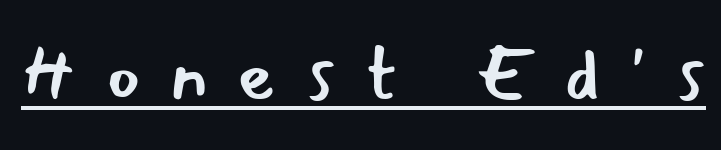
{"serif": "no", "italic": "no", "bold": "no", "weight": "regular", "width": "normal", "stroke_contrast": "low", "x_height": "small", "monospaced": "no", "underline": "yes", "letter_spacing": "wide", "letter_spacing_em": 0.39, "glyph_px": 74}
